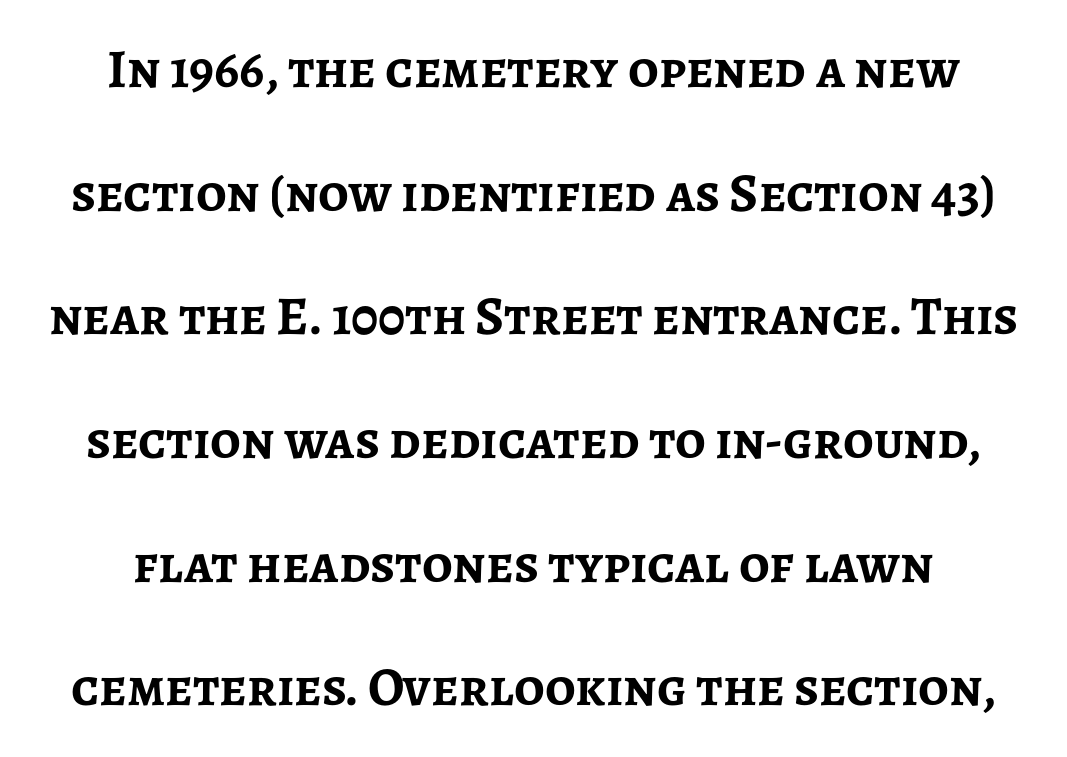
Each new line begins a long way beneath the previous one. The gap between lines stays unmarked. Pretty heavy lettering here — definitely bold. This sample has the flowing, uneven cadence of proportional lettering.
